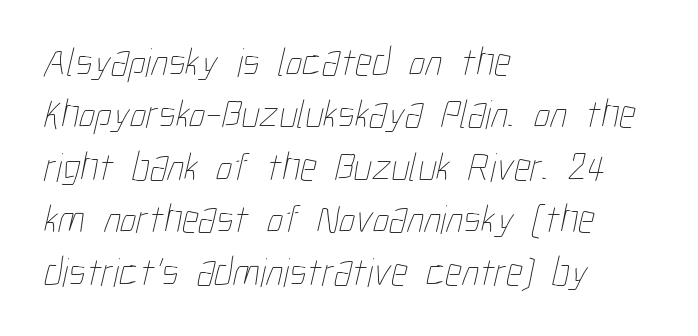
Q: Is the text bold? A: No.
Q: Is the text underlined? A: No.
Q: How is the paragraph aligned? A: Left-aligned.
Q: Is the spacing between letters normal or unusually wide? A: Normal.
Q: Is the spacing between lines tight, normal or loose? A: Normal.
Q: Width (condensed, normal, or wide)? A: Condensed.
Q: Stroke contrast? A: Low.
Q: x-height? A: Medium.
Q: Monospaced? A: No.
